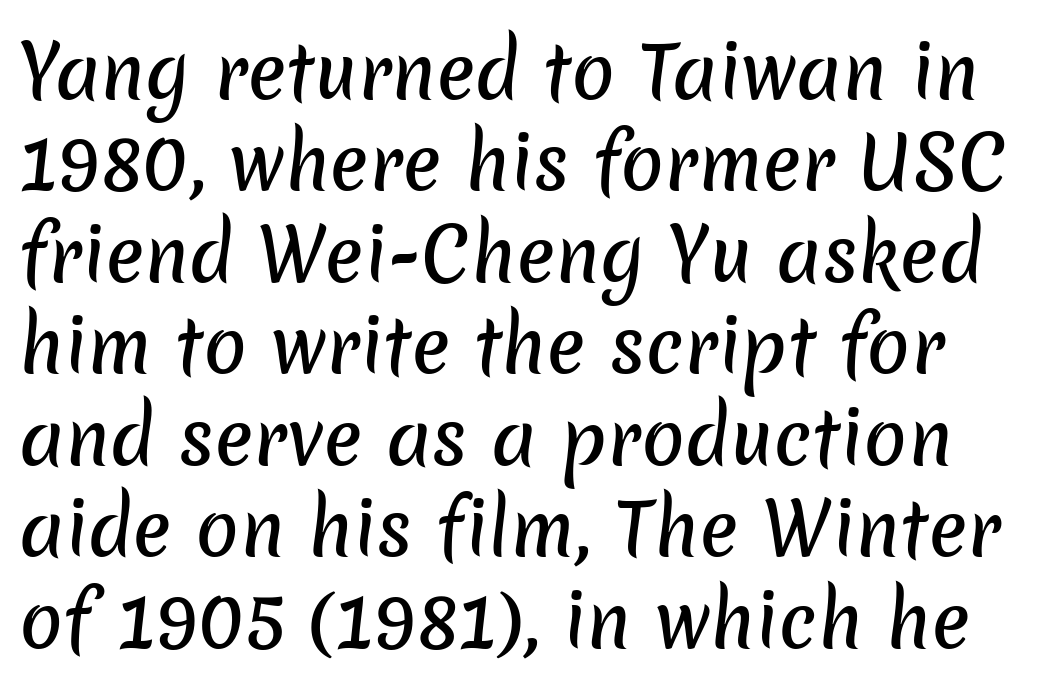
{"serif": "no", "width": "normal", "stroke_contrast": "low", "x_height": "medium", "monospaced": "no", "underline": "no", "line_spacing": "normal", "line_spacing_ratio": 1.27, "letter_spacing": "normal", "letter_spacing_em": 0.0, "glyph_px": 72}
